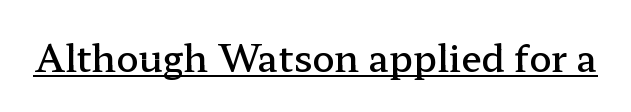
Q: Is the text bold? A: Semi-bold.
Q: Is the text italic (slanted)? A: No, it is upright.
Q: Is the typeface a serif or a sans-serif typeface? A: Serif.
Q: Is the text underlined? A: Yes.
Q: Is the spacing between letters normal or unusually wide? A: Normal.
Q: Width (condensed, normal, or wide)? A: Wide.
Q: Stroke contrast? A: Low.
Q: x-height? A: Medium.
Q: Monospaced? A: No.
